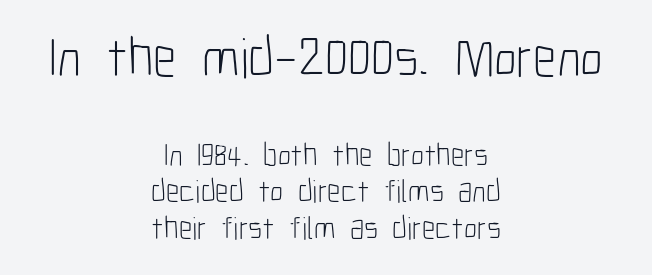
Q: Is the text bold? A: No.
Q: Is the text italic (slanted)? A: No, it is upright.
Q: Is the typeface a serif or a sans-serif typeface? A: Sans-serif.
Q: Is the text underlined? A: No.
Q: How is the paragraph aligned? A: Centered.
Q: Is the spacing between letters normal or unusually wide? A: Normal.
Q: Is the spacing between lines tight, normal or loose? A: Tight.
Q: Which block of text is set in a larger size, the first (top) or the second (bottom)? A: The first (top) one.
Q: Width (condensed, normal, or wide)? A: Condensed.
Q: Stroke contrast? A: Low.
Q: x-height? A: Medium.
Q: Monospaced? A: No.
